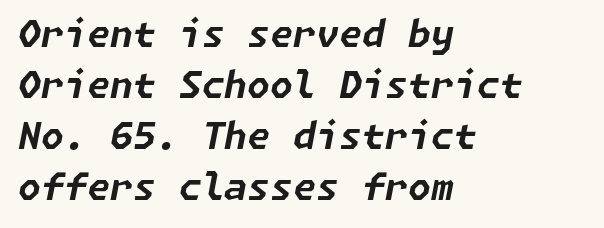
The image shows 37 px bold type, italic (leaning right); set left-aligned, normal line spacing (1.38x), normal letter spacing, not underlined; low stroke contrast and a medium x-height.
